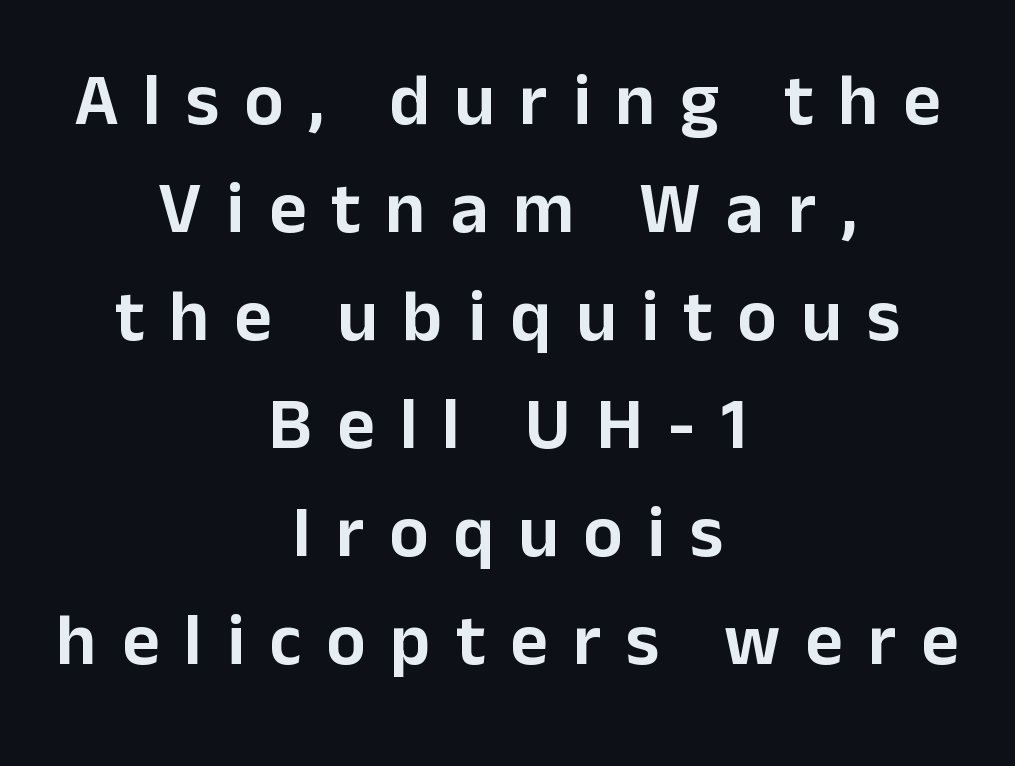
Q: Is the text italic (slanted)? A: No, it is upright.
Q: Is the typeface a serif or a sans-serif typeface? A: Sans-serif.
Q: Is the text underlined? A: No.
Q: How is the paragraph aligned? A: Centered.
Q: Is the spacing between letters normal or unusually wide? A: Unusually wide.
Q: Is the spacing between lines tight, normal or loose? A: Normal.
Q: Width (condensed, normal, or wide)? A: Normal.
Q: Stroke contrast? A: Low.
Q: x-height? A: Medium.
Q: Monospaced? A: No.
